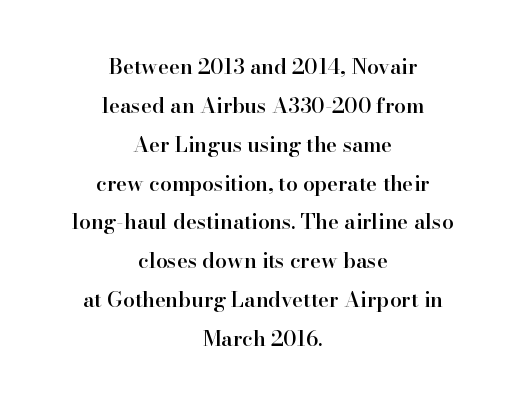
Q: Is the text bold? A: Semi-bold.
Q: Is the text italic (slanted)? A: No, it is upright.
Q: Is the text underlined? A: No.
Q: How is the paragraph aligned? A: Centered.
Q: Is the spacing between letters normal or unusually wide? A: Normal.
